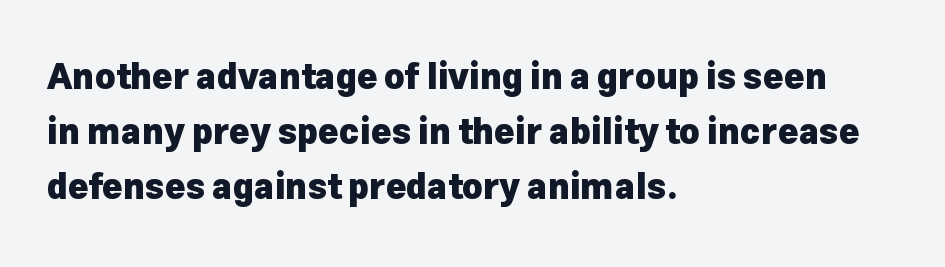
The image shows 35 px heavy sans-serif type, upright; set left-aligned, normal line spacing (1.57x), normal letter spacing, not underlined; low stroke contrast and a medium x-height.
